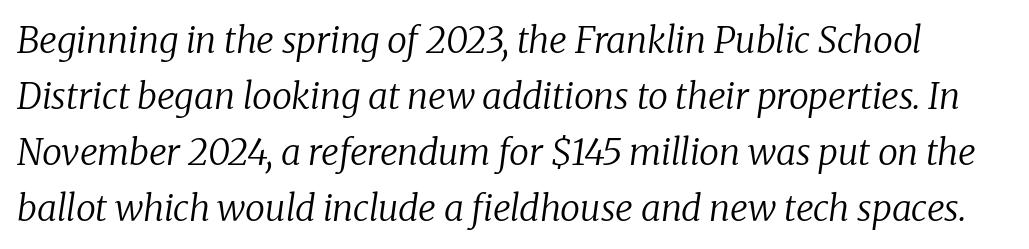
{"serif": "yes", "italic": "yes", "lean": "right", "slant_degrees": 8, "bold": "no", "weight": "regular", "width": "normal", "stroke_contrast": "low", "x_height": "medium", "monospaced": "no", "underline": "no", "line_spacing": "normal", "line_spacing_ratio": 1.56, "letter_spacing": "normal", "letter_spacing_em": 0.0, "glyph_px": 36}
